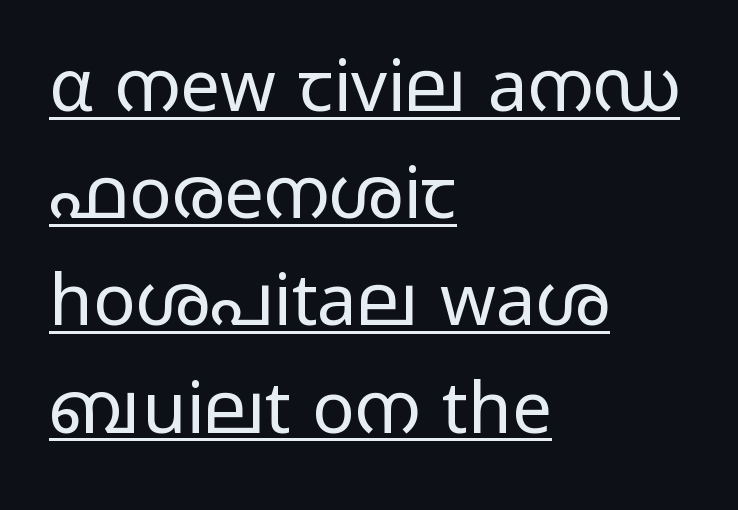
Left-aligned paragraph, ragged on the right. Underlining? Definitely there. Serif or sans? Sans — the stroke terminals are bare. In terms of letterspacing, this is plain default setting. Stem width sits at or under what a default text font uses.
